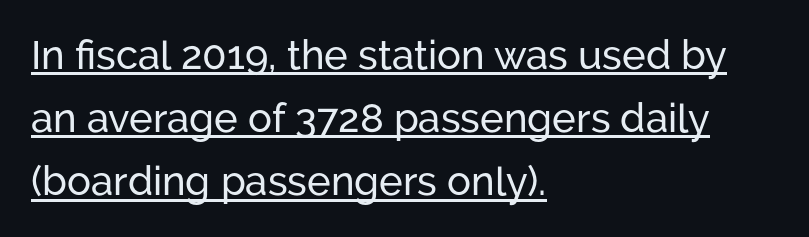
Q: Is the text italic (slanted)? A: No, it is upright.
Q: Is the typeface a serif or a sans-serif typeface? A: Sans-serif.
Q: Is the text underlined? A: Yes.
Q: How is the paragraph aligned? A: Left-aligned.
Q: Is the spacing between letters normal or unusually wide? A: Normal.
Q: Is the spacing between lines tight, normal or loose? A: Normal.
Q: Width (condensed, normal, or wide)? A: Normal.
Q: Stroke contrast? A: Low.
Q: x-height? A: Medium.
Q: Monospaced? A: No.
